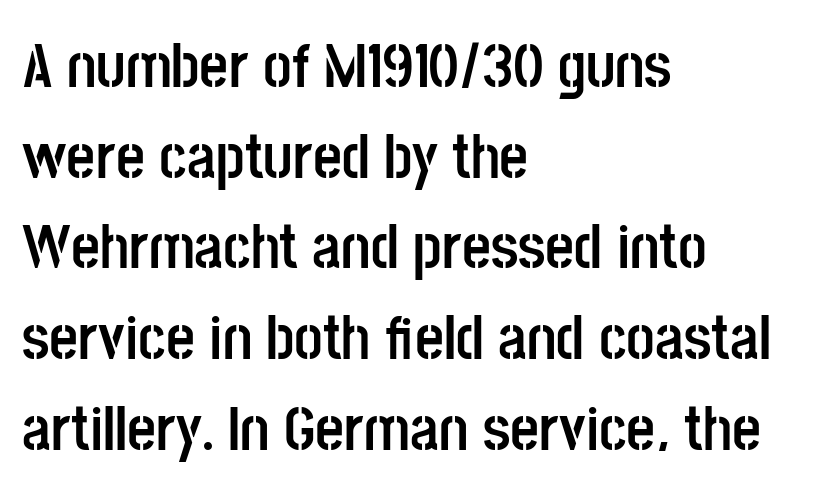
The space directly below the letters is spotless. Honestly, the letter spacing is just normal — you wouldn't notice it. In terms of leading, this rendering sits right in the middle. Do the characters align in a grid? No, the font is proportional. Serifs: no, the terminals of the letterforms are clean. The specimen reads as upright at a glance.
